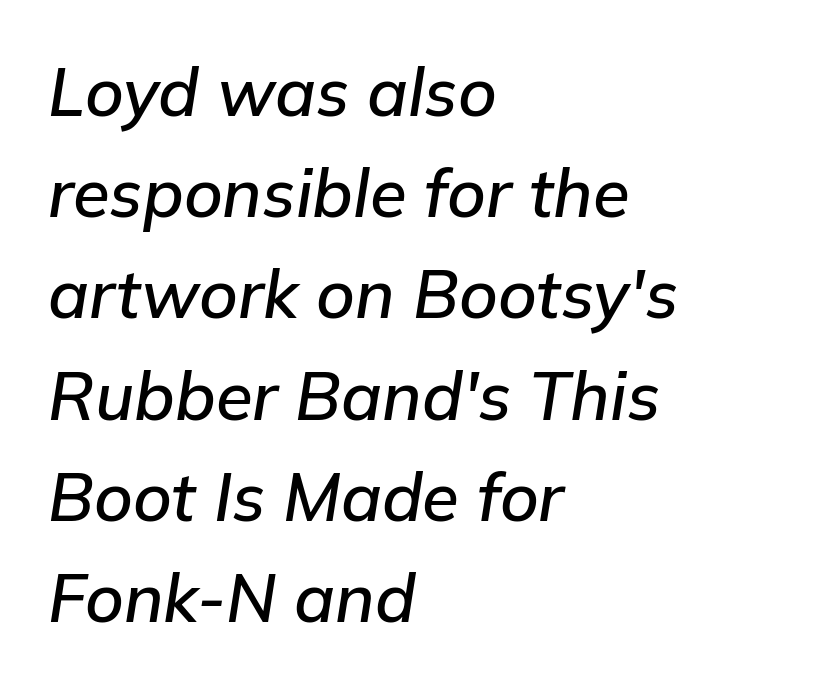
Q: Is the text italic (slanted)? A: Yes, it leans right by about 9 degrees.
Q: Is the text underlined? A: No.
Q: How is the paragraph aligned? A: Left-aligned.
Q: Is the spacing between letters normal or unusually wide? A: Normal.
Q: Is the spacing between lines tight, normal or loose? A: Normal.
Q: Width (condensed, normal, or wide)? A: Normal.
Q: Stroke contrast? A: Low.
Q: x-height? A: Medium.
Q: Monospaced? A: No.
